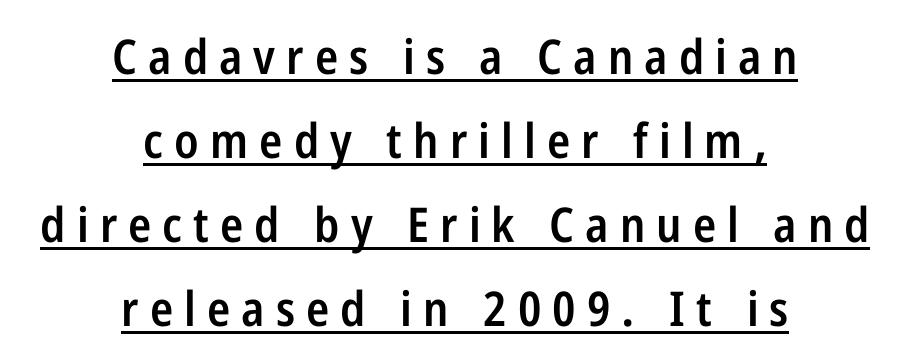
Style check: upright. This sample has the flowing, uneven cadence of proportional lettering. Does the copy run flush right? No — it is centered line by line. Short note: letters widely spaced. The typeface chosen for these lines omits serifs.
